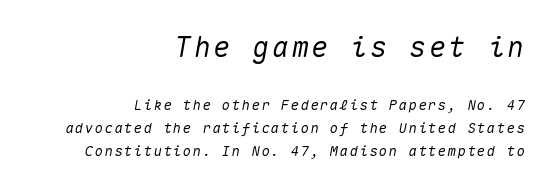
{"italic": "yes", "lean": "right", "slant_degrees": 10, "width": "normal", "stroke_contrast": "medium", "x_height": "medium", "monospaced": "yes", "underline": "no", "align": "right", "line_spacing": "normal", "line_spacing_ratio": 1.61, "larger_block": "first", "size_ratio": 2.0, "glyph_px": 28}
